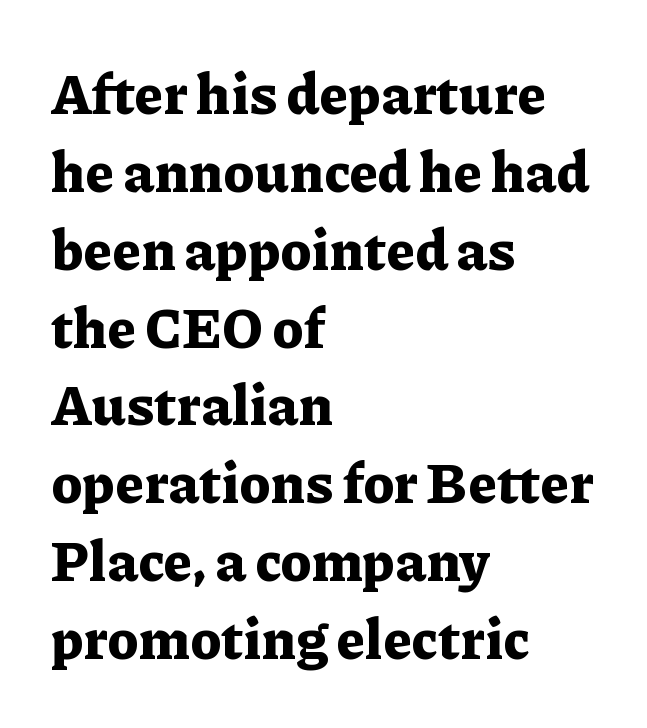
Q: Is the text bold? A: Yes.
Q: Is the text italic (slanted)? A: No, it is upright.
Q: Is the typeface a serif or a sans-serif typeface? A: Serif.
Q: Is the text underlined? A: No.
Q: How is the paragraph aligned? A: Left-aligned.
Q: Is the spacing between letters normal or unusually wide? A: Normal.
Q: Is the spacing between lines tight, normal or loose? A: Normal.
Q: Width (condensed, normal, or wide)? A: Normal.
Q: Stroke contrast? A: Low.
Q: x-height? A: Medium.
Q: Monospaced? A: No.
